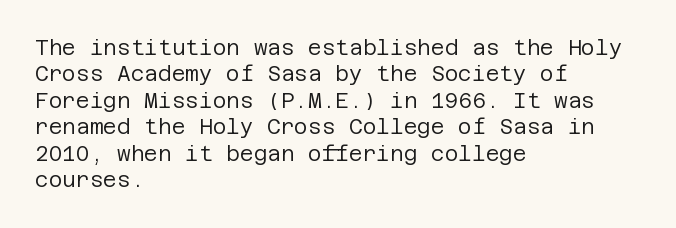
The rendering uses a moderate line-height, typical for paragraphs. Only glyphs here, with clear space below each row. The passage is arranged the way most books set body copy — flush left. Spacing between characters is what you'd get straight out of the box.
